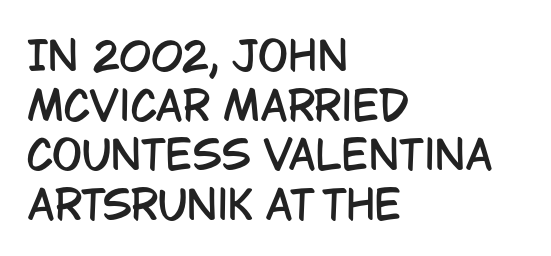
{"serif": "no", "italic": "no", "width": "condensed", "stroke_contrast": "low", "x_height": "large", "monospaced": "no", "underline": "no", "align": "left", "line_spacing_ratio": 1.24, "letter_spacing": "normal", "letter_spacing_em": 0.0, "glyph_px": 40}
